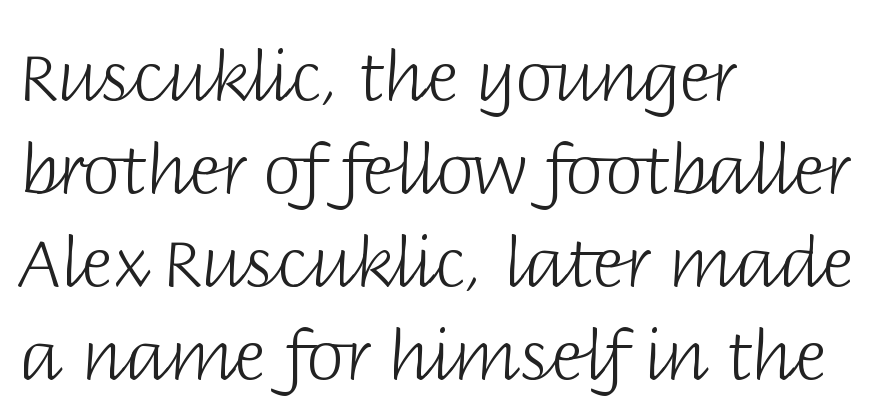
The image shows 68 px light sans-serif type, upright; set left-aligned, normal line spacing (1.37x), normal letter spacing, not underlined; low stroke contrast and a large x-height.
